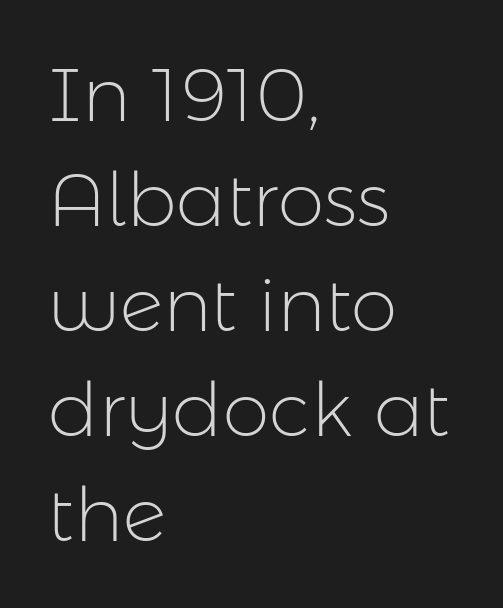
{"serif": "no", "italic": "no", "bold": "no", "weight": "light", "width": "normal", "stroke_contrast": "low", "x_height": "medium", "monospaced": "no", "underline": "no", "align": "left", "line_spacing": "normal", "line_spacing_ratio": 1.4, "letter_spacing": "normal", "letter_spacing_em": 0.0, "glyph_px": 75}
